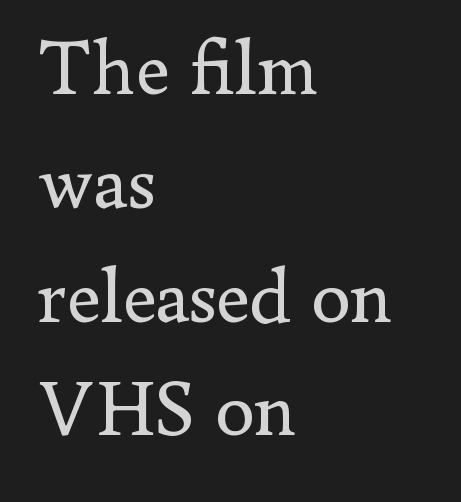
Q: Is the text bold? A: No.
Q: Is the text italic (slanted)? A: No, it is upright.
Q: Is the typeface a serif or a sans-serif typeface? A: Serif.
Q: Is the text underlined? A: No.
Q: How is the paragraph aligned? A: Left-aligned.
Q: Is the spacing between letters normal or unusually wide? A: Normal.
Q: Is the spacing between lines tight, normal or loose? A: Normal.
Q: Width (condensed, normal, or wide)? A: Normal.
Q: Stroke contrast? A: Low.
Q: x-height? A: Small.
Q: Monospaced? A: No.
